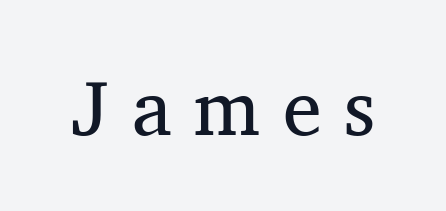
Q: Is the text bold? A: No.
Q: Is the text italic (slanted)? A: No, it is upright.
Q: Is the typeface a serif or a sans-serif typeface? A: Serif.
Q: Is the text underlined? A: No.
Q: Is the spacing between letters normal or unusually wide? A: Unusually wide.
Q: Width (condensed, normal, or wide)? A: Normal.
Q: Stroke contrast? A: Medium.
Q: x-height? A: Medium.
Q: Monospaced? A: No.
